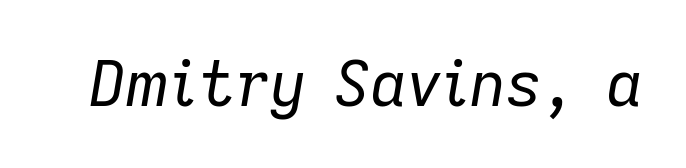
Weight: in the light-to-regular range. It's the slanting kind of type. This sample has the flowing, uneven cadence of proportional lettering. Look at the tracking — it's just the regular setting, nothing added. Unmarked baselines from the first word to the last.
